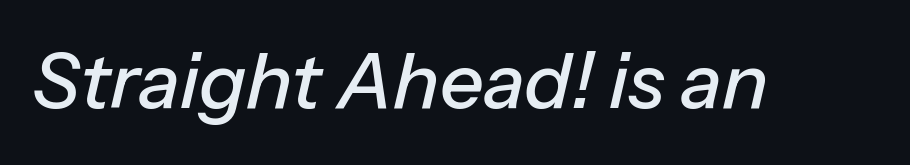
Descenders are the only things crossing below the line. Varying glyph widths throughout — classic text-font behaviour. The horizontal fit of the characters is conventional and even. There's an unmistakable incline to the writing here.
